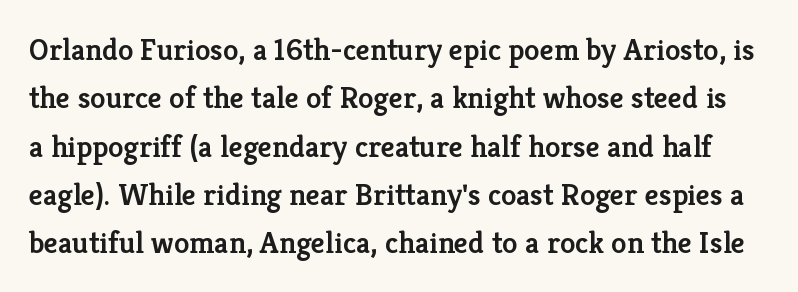
The typeface chosen for these lines features serifs. The rendering uses natural spacing where letterforms have individual widths. Successive baselines arrive at the customary interval. Quick note: underline off. This is moderately heavy type, rendered in semibold. Look at the tracking — it's just the regular setting, nothing added.
